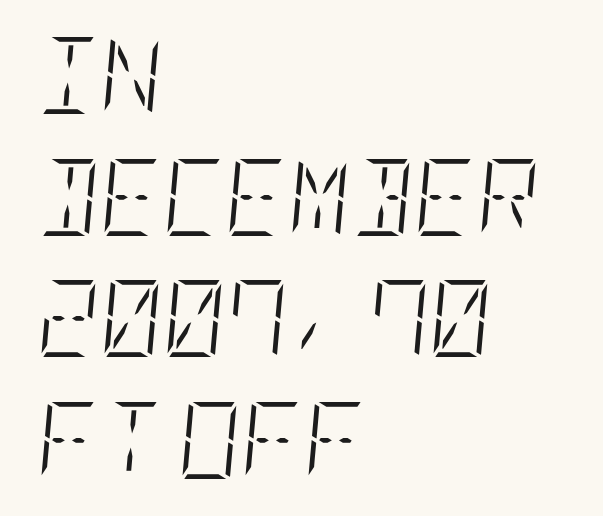
This sample keeps an unexceptional amount of space between lines. The weight tops out at a normal text grade. Tracking value appears to be zero — textbook default spacing. The lines are quadded left.
